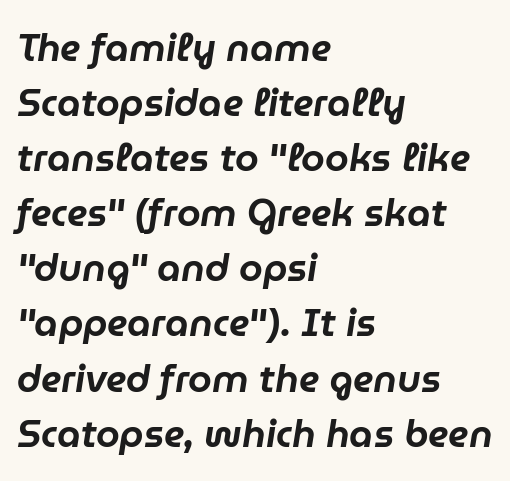
Q: Is the text italic (slanted)? A: Yes, it leans right by about 9 degrees.
Q: Is the text underlined? A: No.
Q: How is the paragraph aligned? A: Left-aligned.
Q: Is the spacing between letters normal or unusually wide? A: Normal.
Q: Is the spacing between lines tight, normal or loose? A: Normal.
Q: Width (condensed, normal, or wide)? A: Normal.
Q: Stroke contrast? A: Low.
Q: x-height? A: Medium.
Q: Monospaced? A: No.
